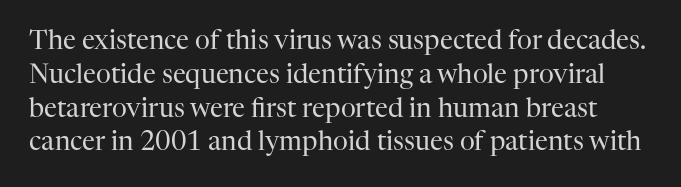
{"italic": "no", "bold": "no", "underline": "no", "line_spacing": "normal", "line_spacing_ratio": 1.3, "letter_spacing": "normal", "letter_spacing_em": 0.0, "glyph_px": 26}
